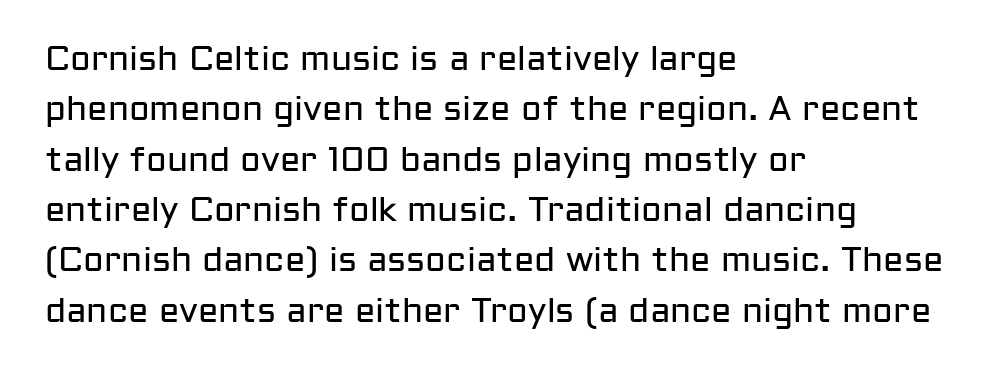
How would I describe the line gaps? Plain and ordinary. The string is rendered with underlining switched off. These lines are set flush left with a ragged right edge. How are the letters spaced? Ordinarily, with no added tracking. The font's upright variant was chosen for this text. The rendering uses natural spacing where letterforms have individual widths.
